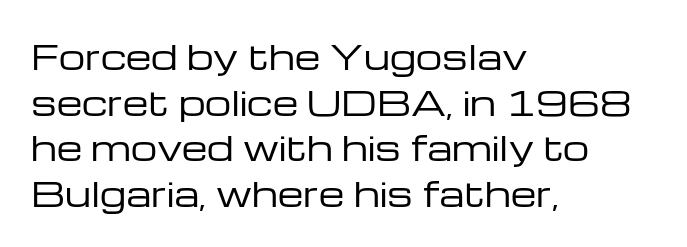
The image shows 33 px regular-weight, wide sans-serif type, upright; set left-aligned, normal line spacing (1.38x), normal letter spacing, not underlined; low stroke contrast and a medium x-height.
